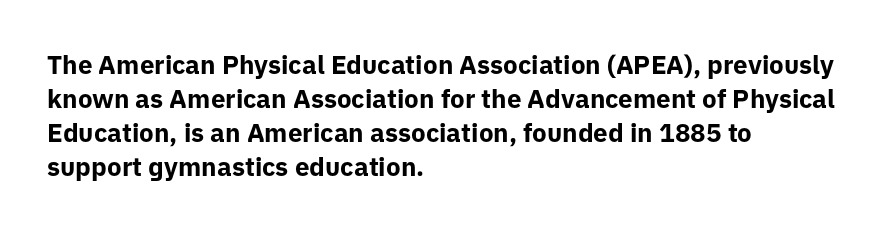
The image shows 26 px bold type, upright; set left-aligned, normal line spacing (1.31x), normal letter spacing, not underlined.
